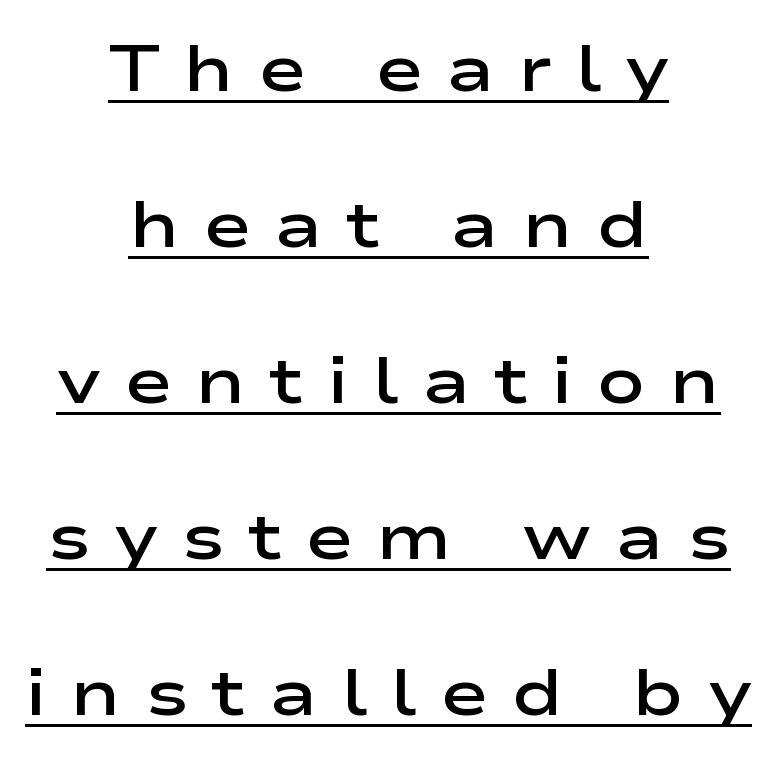
{"serif": "no", "italic": "no", "bold": "semi", "weight": "semibold", "width": "wide", "stroke_contrast": "low", "x_height": "medium", "monospaced": "no", "underline": "yes", "align": "center", "line_spacing": "loose", "line_spacing_ratio": 2.4, "letter_spacing": "wide", "letter_spacing_em": 0.36, "glyph_px": 65}
